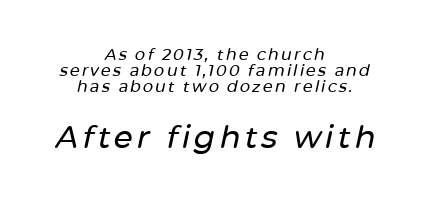
Q: Is the text italic (slanted)? A: Yes, it leans right by about 12 degrees.
Q: Is the text underlined? A: No.
Q: How is the paragraph aligned? A: Centered.
Q: Is the spacing between lines tight, normal or loose? A: Tight.
Q: Which block of text is set in a larger size, the first (top) or the second (bottom)? A: The second (bottom) one.
Q: Width (condensed, normal, or wide)? A: Normal.
Q: Stroke contrast? A: Low.
Q: x-height? A: Medium.
Q: Monospaced? A: No.
